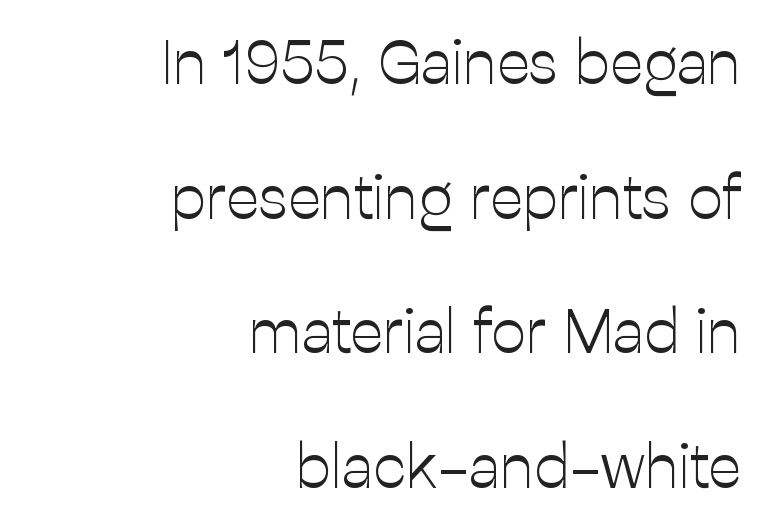
The image shows 62 px light sans-serif type, upright; set right-aligned, loose line spacing (2.17x), normal letter spacing, not underlined; low stroke contrast and a medium x-height.
